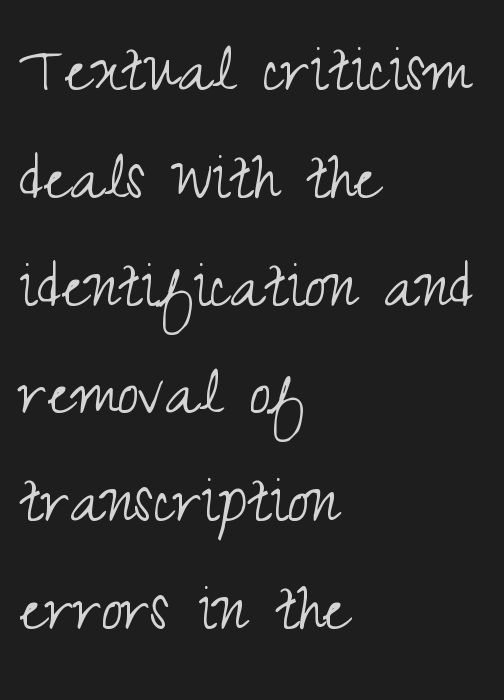
Q: Is the text bold? A: No.
Q: Is the text italic (slanted)? A: No, it is upright.
Q: Is the typeface a serif or a sans-serif typeface? A: Sans-serif.
Q: Is the text underlined? A: No.
Q: How is the paragraph aligned? A: Left-aligned.
Q: Is the spacing between letters normal or unusually wide? A: Normal.
Q: Is the spacing between lines tight, normal or loose? A: Normal.
Q: Width (condensed, normal, or wide)? A: Condensed.
Q: Stroke contrast? A: Medium.
Q: x-height? A: Small.
Q: Monospaced? A: No.
